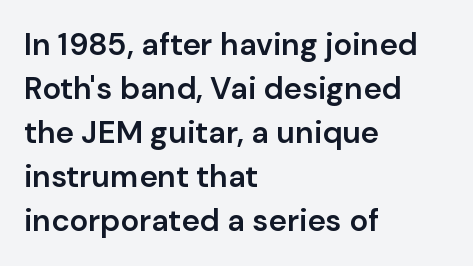
{"serif": "no", "italic": "no", "bold": "semi", "weight": "semibold", "width": "normal", "stroke_contrast": "low", "x_height": "medium", "monospaced": "no", "underline": "no", "align": "left", "line_spacing": "normal", "line_spacing_ratio": 1.42, "letter_spacing": "normal", "letter_spacing_em": 0.0, "glyph_px": 31}
